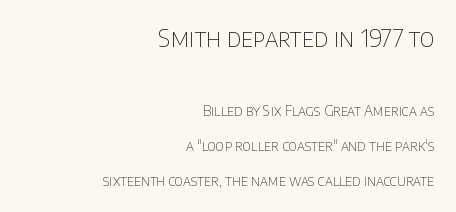
The image shows 24 px text type, upright; set right-aligned, loose line spacing (2.49x), normal letter spacing, not underlined; the first (top) block is 1.71x larger.
